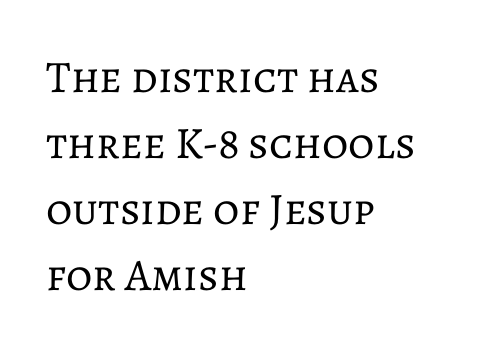
Q: Is the text bold? A: No.
Q: Is the text italic (slanted)? A: No, it is upright.
Q: Is the text underlined? A: No.
Q: How is the paragraph aligned? A: Left-aligned.
Q: Is the spacing between letters normal or unusually wide? A: Normal.
Q: Is the spacing between lines tight, normal or loose? A: Normal.
Q: Width (condensed, normal, or wide)? A: Normal.
Q: Stroke contrast? A: Low.
Q: x-height? A: Medium.
Q: Monospaced? A: No.
